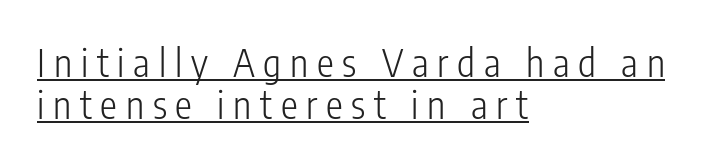
The image shows 38 px light, condensed sans-serif type, upright; set left-aligned, tight line spacing (1.1x), unusually wide letter spacing (+0.23 em), underlined; low stroke contrast and a medium x-height.
